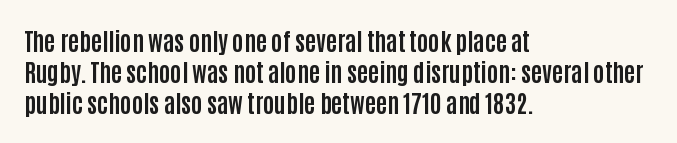
Every letter is thick-stroked: bold, no question. Line starts are locked; line ends wander. What's the leading like? Ordinary, nothing unusual. Glance below the letters and you will spot only blank space.
